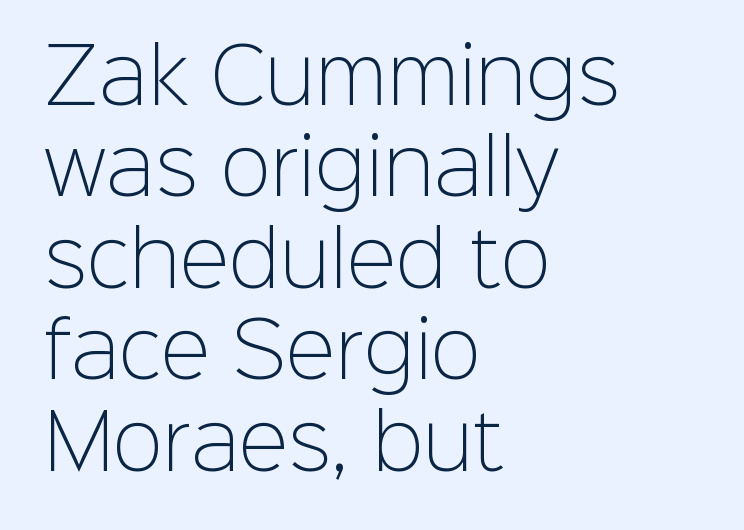
Q: Is the text bold? A: No.
Q: Is the text italic (slanted)? A: No, it is upright.
Q: Is the typeface a serif or a sans-serif typeface? A: Sans-serif.
Q: Is the text underlined? A: No.
Q: How is the paragraph aligned? A: Left-aligned.
Q: Is the spacing between letters normal or unusually wide? A: Normal.
Q: Width (condensed, normal, or wide)? A: Normal.
Q: Stroke contrast? A: Low.
Q: x-height? A: Medium.
Q: Monospaced? A: No.
